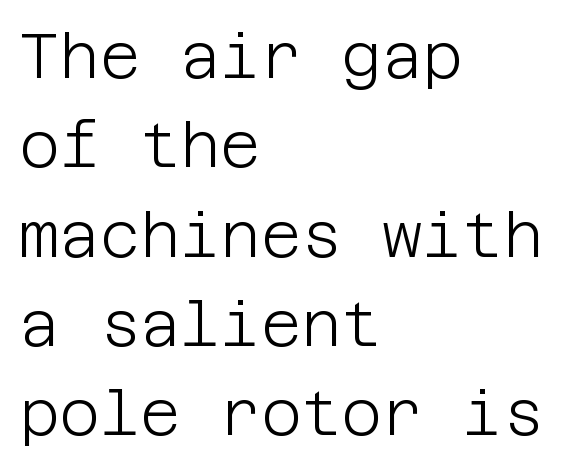
The image shows 62 px light sans-serif type, upright; set left-aligned, normal line spacing (1.44x), normal letter spacing, not underlined; low stroke contrast and a large x-height.
